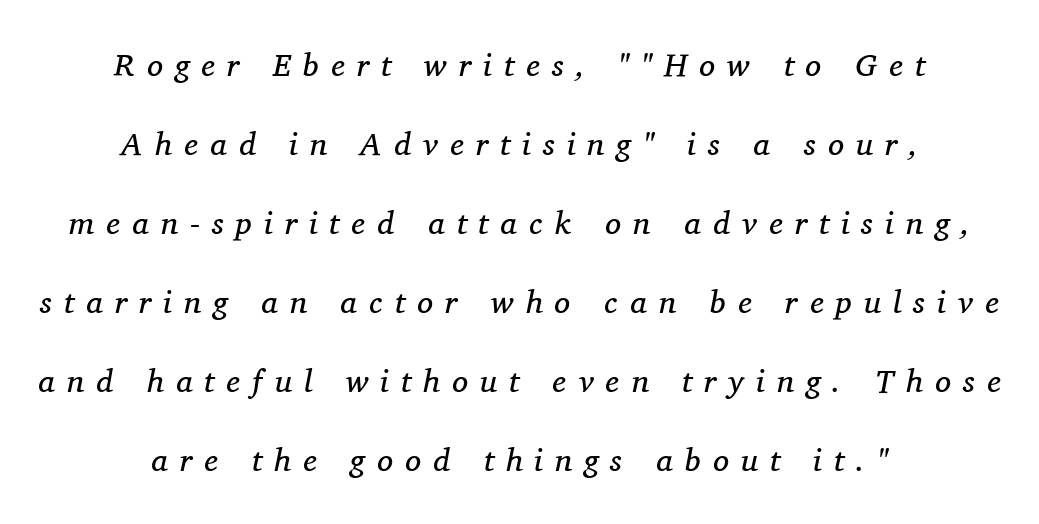
{"serif": "yes", "italic": "yes", "lean": "right", "slant_degrees": 11, "bold": "no", "weight": "regular", "width": "normal", "stroke_contrast": "medium", "x_height": "medium", "monospaced": "no", "underline": "no", "align": "center", "line_spacing": "loose", "line_spacing_ratio": 2.47, "letter_spacing": "wide", "letter_spacing_em": 0.38, "glyph_px": 32}
